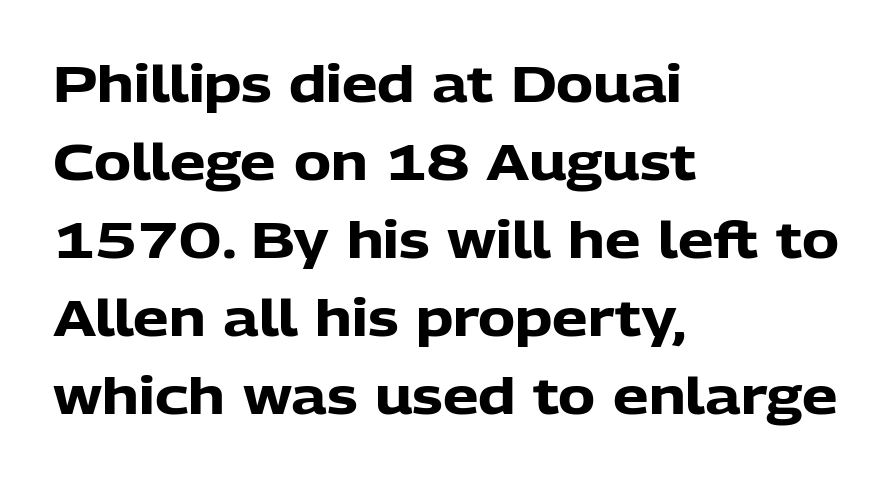
The image shows 50 px heavy sans-serif type, upright; set left-aligned, normal line spacing (1.56x), normal letter spacing, not underlined; low stroke contrast and a medium x-height.
